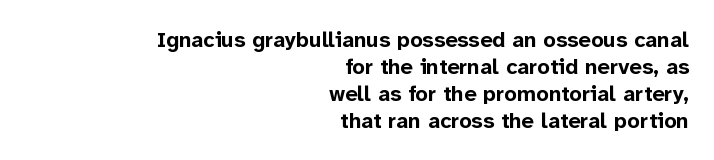
Q: Is the text bold? A: Yes.
Q: Is the text italic (slanted)? A: No, it is upright.
Q: Is the text underlined? A: No.
Q: How is the paragraph aligned? A: Right-aligned.
Q: Is the spacing between letters normal or unusually wide? A: Normal.
